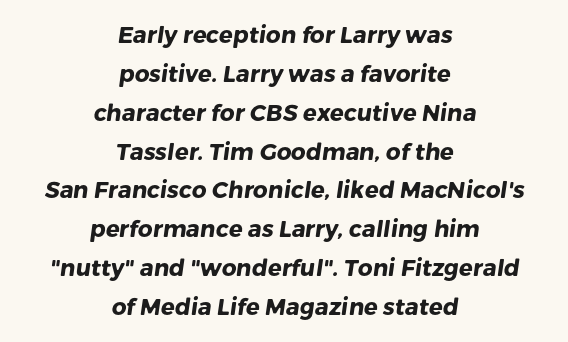
{"bold": "yes", "underline": "no", "align": "center", "line_spacing": "normal", "line_spacing_ratio": 1.69, "letter_spacing": "normal", "letter_spacing_em": 0.0, "glyph_px": 23}
